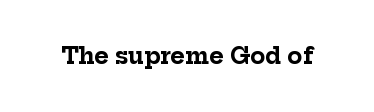
{"italic": "no", "bold": "yes", "underline": "no", "letter_spacing": "normal", "letter_spacing_em": 0.0, "glyph_px": 22}
